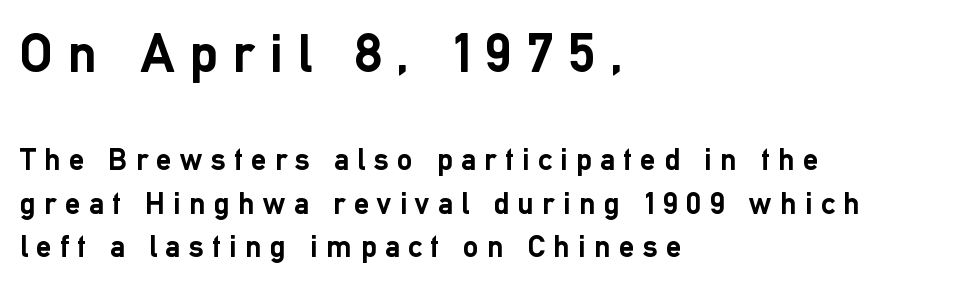
{"serif": "no", "italic": "no", "bold": "yes", "weight": "semibold", "width": "normal", "stroke_contrast": "low", "x_height": "medium", "monospaced": "no", "underline": "no", "align": "left", "line_spacing": "normal", "line_spacing_ratio": 1.39, "letter_spacing": "wide", "letter_spacing_em": 0.27, "larger_block": "first", "size_ratio": 1.77, "glyph_px": 55}
